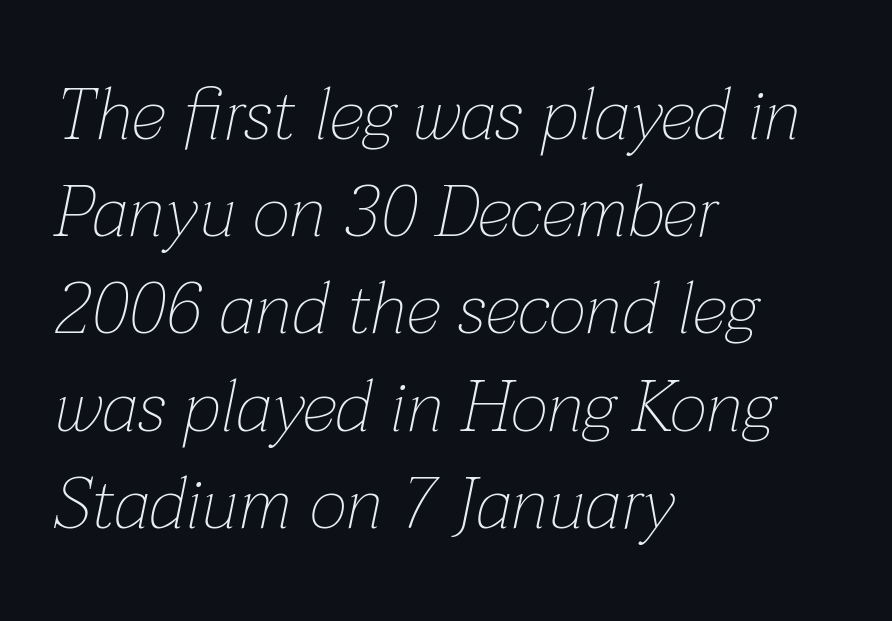
Q: Is the text bold? A: No.
Q: Is the text italic (slanted)? A: Yes, it leans right by about 12 degrees.
Q: Is the text underlined? A: No.
Q: How is the paragraph aligned? A: Left-aligned.
Q: Is the spacing between letters normal or unusually wide? A: Normal.
Q: Is the spacing between lines tight, normal or loose? A: Normal.
Q: Width (condensed, normal, or wide)? A: Normal.
Q: Stroke contrast? A: Low.
Q: x-height? A: Medium.
Q: Monospaced? A: No.
